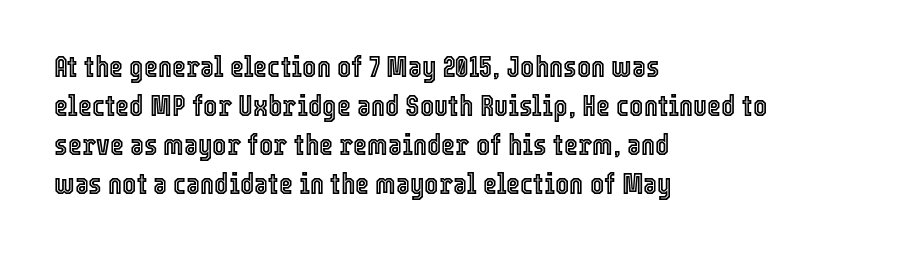
{"italic": "no", "width": "condensed", "x_height": "medium", "monospaced": "no", "underline": "no", "align": "left", "line_spacing": "normal", "line_spacing_ratio": 1.3, "letter_spacing": "normal", "letter_spacing_em": 0.0, "glyph_px": 30}
